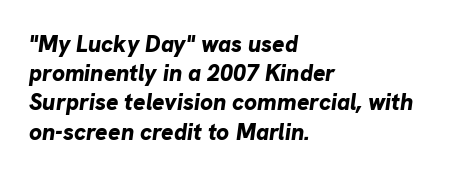
The image shows 23 px bold type, italic (leaning right); set left-aligned, normal line spacing (1.27x), normal letter spacing, not underlined.
